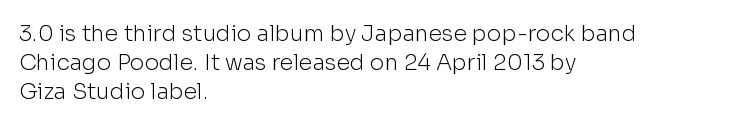
{"italic": "no", "bold": "no", "underline": "no", "align": "left", "line_spacing": "normal", "line_spacing_ratio": 1.31, "letter_spacing": "normal", "letter_spacing_em": 0.0, "glyph_px": 22}
